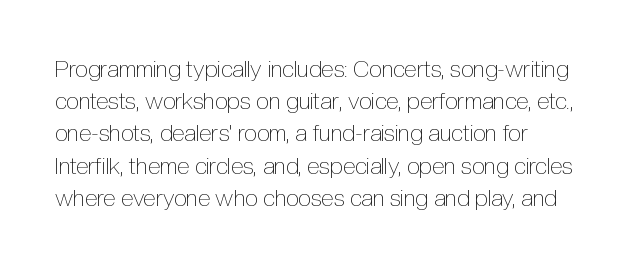
{"italic": "no", "bold": "no", "underline": "no", "align": "left", "line_spacing": "normal", "line_spacing_ratio": 1.4, "letter_spacing": "normal", "letter_spacing_em": 0.0, "glyph_px": 23}
